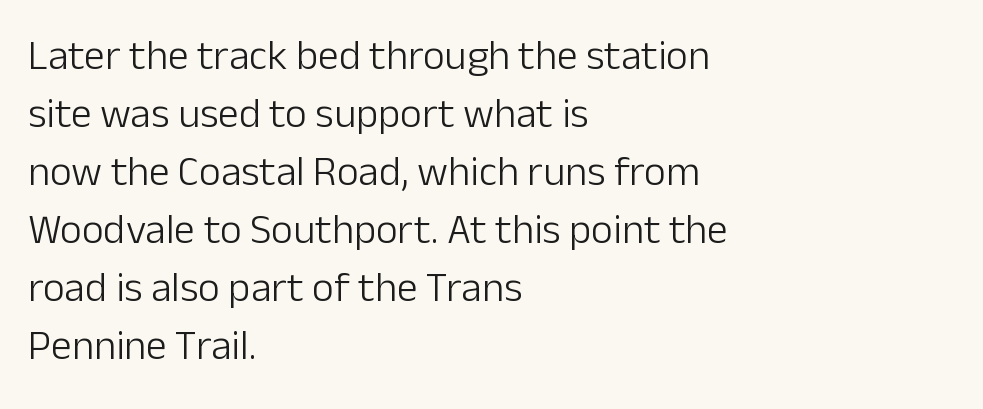
{"serif": "no", "italic": "no", "bold": "no", "weight": "light", "width": "normal", "stroke_contrast": "low", "x_height": "medium", "monospaced": "no", "underline": "no", "align": "left", "line_spacing": "normal", "line_spacing_ratio": 1.38, "letter_spacing": "normal", "letter_spacing_em": 0.0, "glyph_px": 42}
